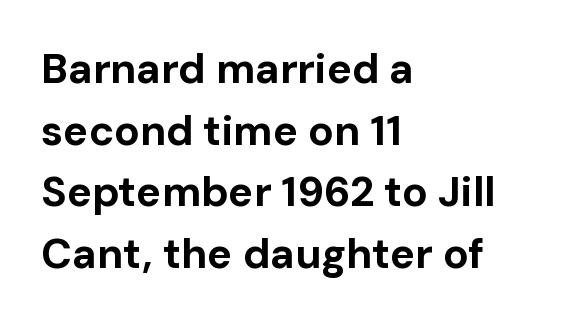
{"serif": "no", "italic": "no", "bold": "yes", "weight": "bold", "width": "normal", "stroke_contrast": "low", "x_height": "medium", "monospaced": "no", "underline": "no", "align": "left", "line_spacing": "normal", "line_spacing_ratio": 1.47, "letter_spacing": "normal", "letter_spacing_em": 0.0, "glyph_px": 42}
